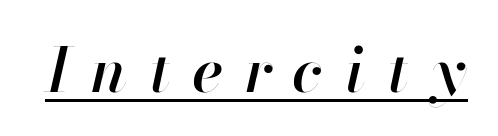
The rendering uses natural spacing where letterforms have individual widths. A bit beefed up — I'd call it semibold rather than bold. Substantial extra tracking has been applied to these lines. Has an underline been added? It has. Designer's note — italics engaged.
